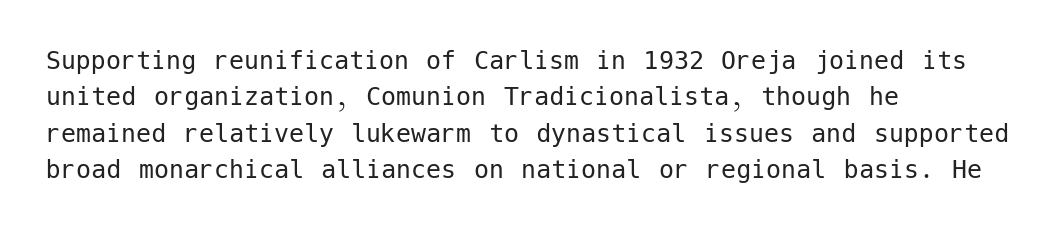
Q: Is the text bold? A: No.
Q: Is the text italic (slanted)? A: No, it is upright.
Q: Is the typeface a serif or a sans-serif typeface? A: Sans-serif.
Q: Is the text underlined? A: No.
Q: How is the paragraph aligned? A: Left-aligned.
Q: Is the spacing between letters normal or unusually wide? A: Normal.
Q: Width (condensed, normal, or wide)? A: Normal.
Q: Stroke contrast? A: Low.
Q: x-height? A: Medium.
